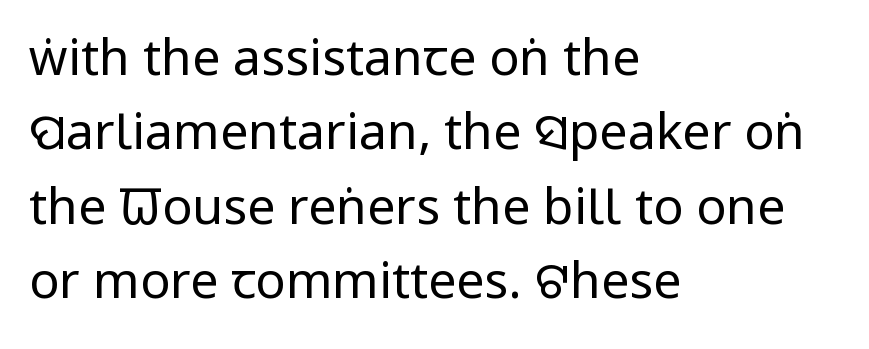
The image shows 50 px regular-weight, condensed sans-serif type, upright; set left-aligned, normal line spacing (1.49x), normal letter spacing, not underlined; low stroke contrast and a large x-height.
